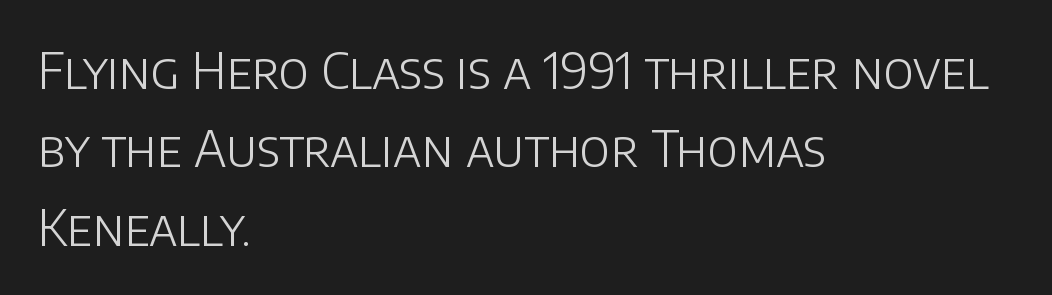
Each word holds together tightly as a unit, with standard inter-letter gaps. Varying glyph widths throughout — classic text-font behaviour. The compositor pushed each line to the left boundary. Designer's note — italics off, roman on.
